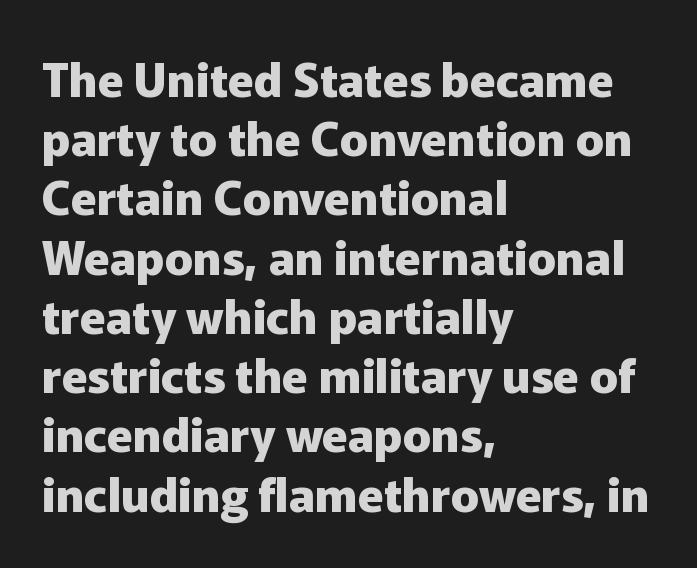
Q: Is the text bold? A: Yes.
Q: Is the text italic (slanted)? A: No, it is upright.
Q: Is the typeface a serif or a sans-serif typeface? A: Sans-serif.
Q: Is the text underlined? A: No.
Q: How is the paragraph aligned? A: Left-aligned.
Q: Is the spacing between letters normal or unusually wide? A: Normal.
Q: Is the spacing between lines tight, normal or loose? A: Normal.
Q: Width (condensed, normal, or wide)? A: Normal.
Q: Stroke contrast? A: Low.
Q: x-height? A: Medium.
Q: Monospaced? A: No.
